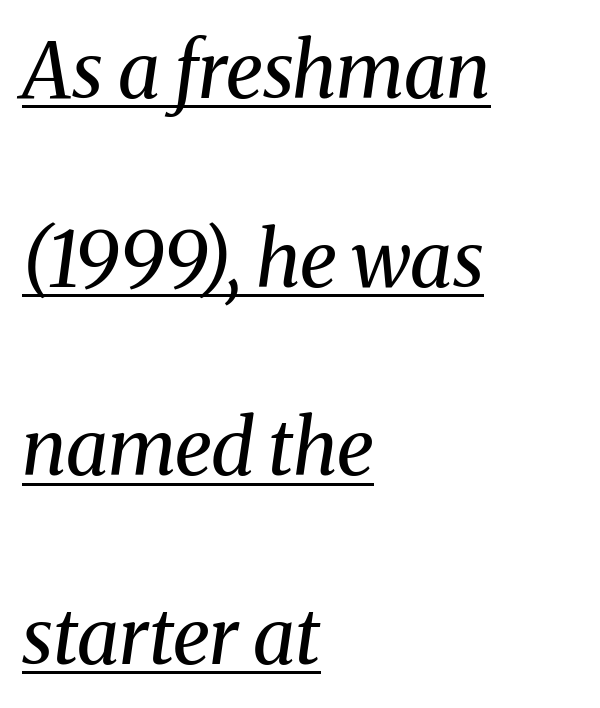
Q: Is the text bold? A: No.
Q: Is the text italic (slanted)? A: Yes, it leans right by about 8 degrees.
Q: Is the typeface a serif or a sans-serif typeface? A: Serif.
Q: Is the text underlined? A: Yes.
Q: How is the paragraph aligned? A: Left-aligned.
Q: Is the spacing between letters normal or unusually wide? A: Normal.
Q: Is the spacing between lines tight, normal or loose? A: Loose.
Q: Width (condensed, normal, or wide)? A: Normal.
Q: Stroke contrast? A: Medium.
Q: x-height? A: Medium.
Q: Monospaced? A: No.
